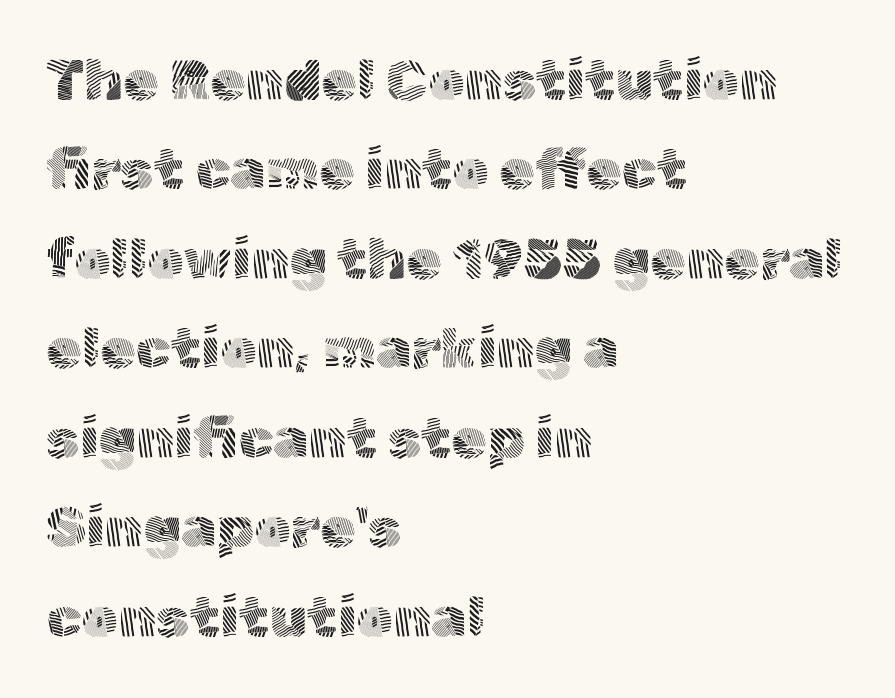
Q: Is the text bold? A: No.
Q: Is the text italic (slanted)? A: No, it is upright.
Q: Is the typeface a serif or a sans-serif typeface? A: Sans-serif.
Q: Is the text underlined? A: No.
Q: How is the paragraph aligned? A: Left-aligned.
Q: Is the spacing between letters normal or unusually wide? A: Normal.
Q: Is the spacing between lines tight, normal or loose? A: Normal.
Q: Width (condensed, normal, or wide)? A: Normal.
Q: x-height? A: Medium.
Q: Monospaced? A: No.
